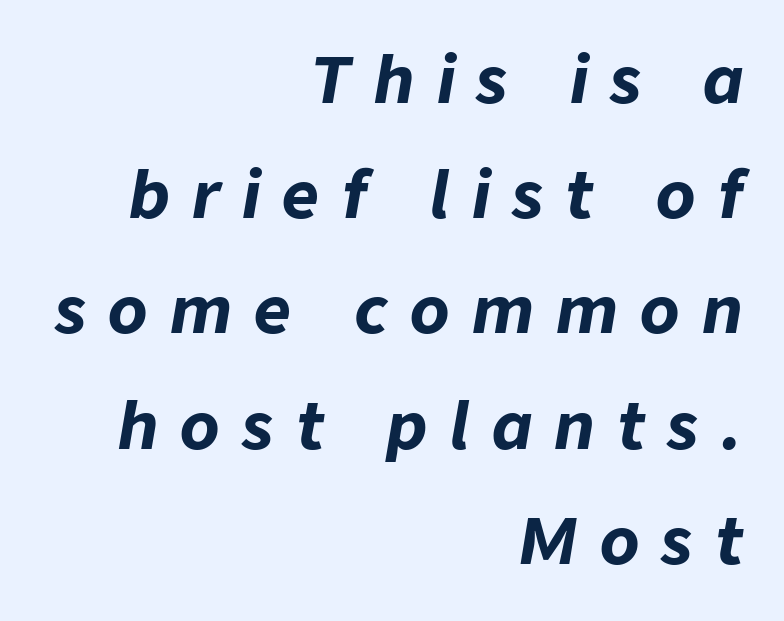
{"italic": "yes", "lean": "right", "slant_degrees": 9, "bold": "yes", "weight": "bold", "width": "normal", "stroke_contrast": "low", "x_height": "medium", "monospaced": "no", "underline": "no", "align": "right", "line_spacing_ratio": 1.8, "letter_spacing": "wide", "letter_spacing_em": 0.35, "glyph_px": 64}
